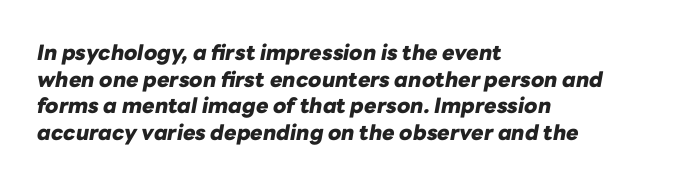
Left-aligned paragraph, ragged on the right. Rule under the text: the space is simply empty. The face used here has a pronounced slope to its letters. These words are printed bold, with thick strokes throughout. The horizontal fit of the characters is conventional and even. The line-height multiplier appears to be the usual default.
